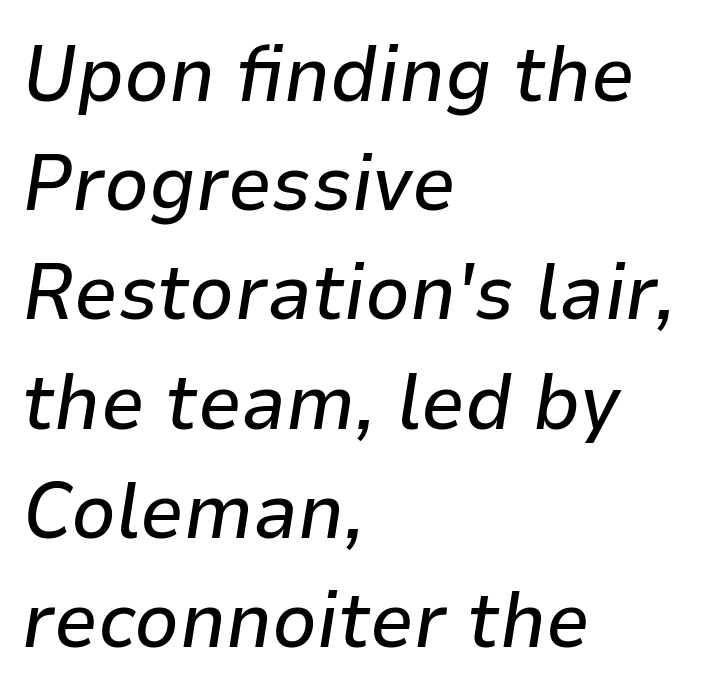
Q: Is the text italic (slanted)? A: Yes, it leans right by about 9 degrees.
Q: Is the text underlined? A: No.
Q: How is the paragraph aligned? A: Left-aligned.
Q: Is the spacing between letters normal or unusually wide? A: Normal.
Q: Is the spacing between lines tight, normal or loose? A: Normal.
Q: Width (condensed, normal, or wide)? A: Normal.
Q: Stroke contrast? A: Low.
Q: x-height? A: Medium.
Q: Monospaced? A: No.
